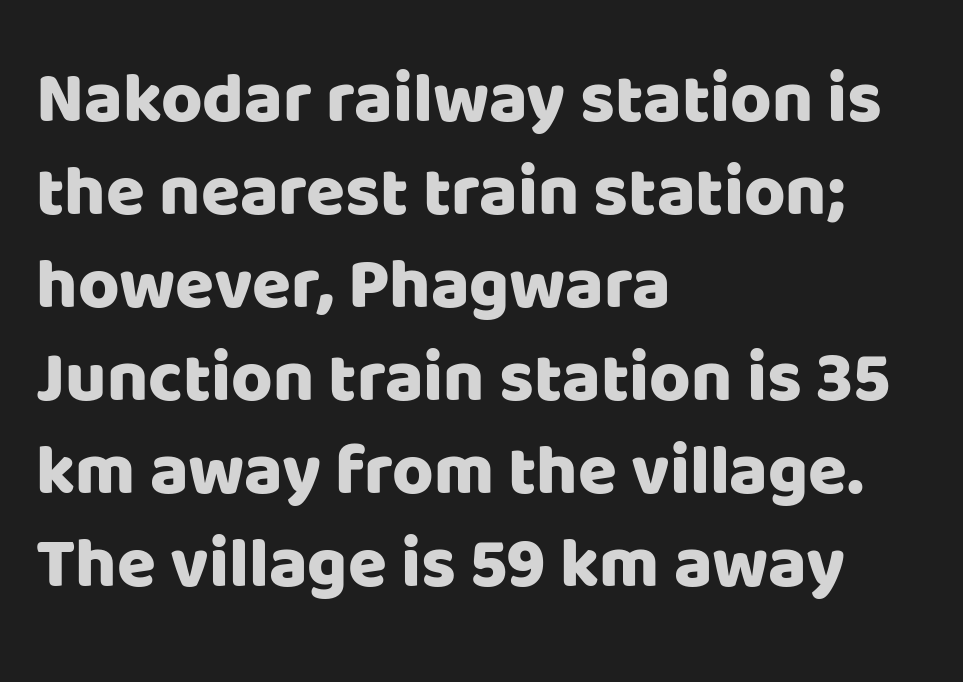
{"serif": "no", "italic": "no", "width": "normal", "stroke_contrast": "low", "x_height": "large", "monospaced": "no", "underline": "no", "align": "left", "line_spacing": "normal", "line_spacing_ratio": 1.31, "letter_spacing": "normal", "letter_spacing_em": 0.0, "glyph_px": 71}
